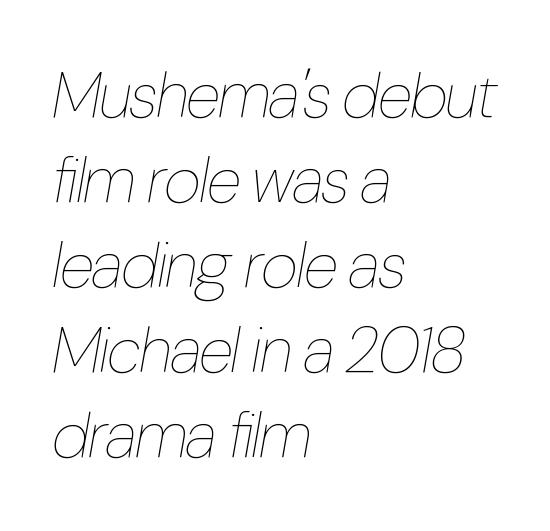
The image shows 64 px thin, condensed type, italic (leaning right); set left-aligned, normal line spacing (1.33x), normal letter spacing, not underlined; low stroke contrast and a medium x-height.
